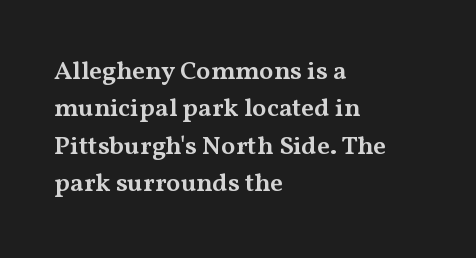
Q: Is the text bold? A: Semi-bold.
Q: Is the text italic (slanted)? A: No, it is upright.
Q: Is the text underlined? A: No.
Q: How is the paragraph aligned? A: Left-aligned.
Q: Is the spacing between letters normal or unusually wide? A: Normal.
Q: Is the spacing between lines tight, normal or loose? A: Normal.
